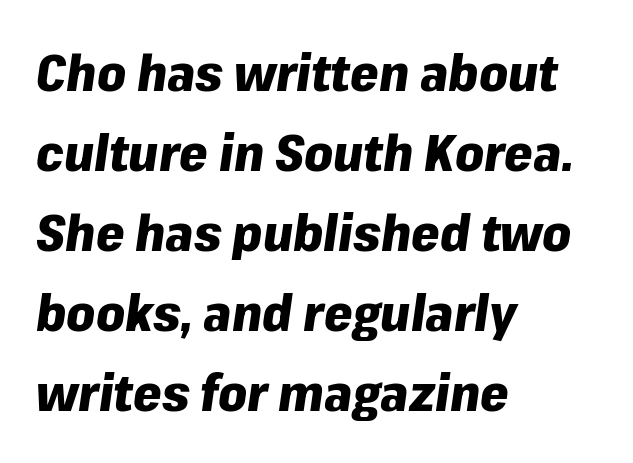
The image shows 51 px heavy type, italic (leaning right); set left-aligned, normal line spacing (1.57x), normal letter spacing, not underlined; low stroke contrast and a medium x-height.
